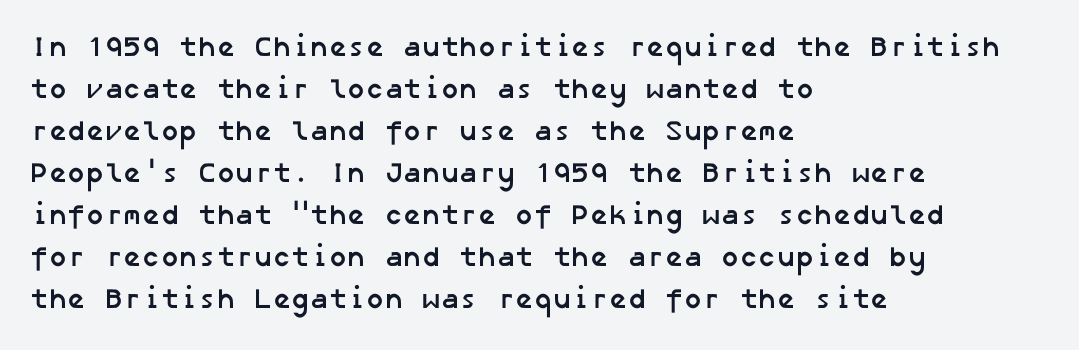
Q: Is the text bold? A: Yes.
Q: Is the typeface a serif or a sans-serif typeface? A: Sans-serif.
Q: Is the text underlined? A: No.
Q: How is the paragraph aligned? A: Left-aligned.
Q: Is the spacing between letters normal or unusually wide? A: Normal.
Q: Is the spacing between lines tight, normal or loose? A: Normal.
Q: Width (condensed, normal, or wide)? A: Normal.
Q: Stroke contrast? A: Low.
Q: x-height? A: Medium.
